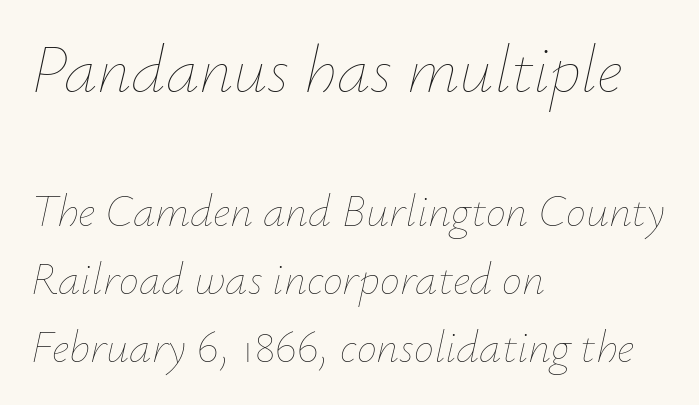
{"italic": "yes", "lean": "right", "slant_degrees": 12, "bold": "no", "weight": "thin", "width": "normal", "stroke_contrast": "low", "x_height": "small", "monospaced": "no", "underline": "no", "align": "left", "line_spacing": "normal", "line_spacing_ratio": 1.51, "letter_spacing": "normal", "letter_spacing_em": 0.0, "larger_block": "first", "size_ratio": 1.49, "glyph_px": 67}
